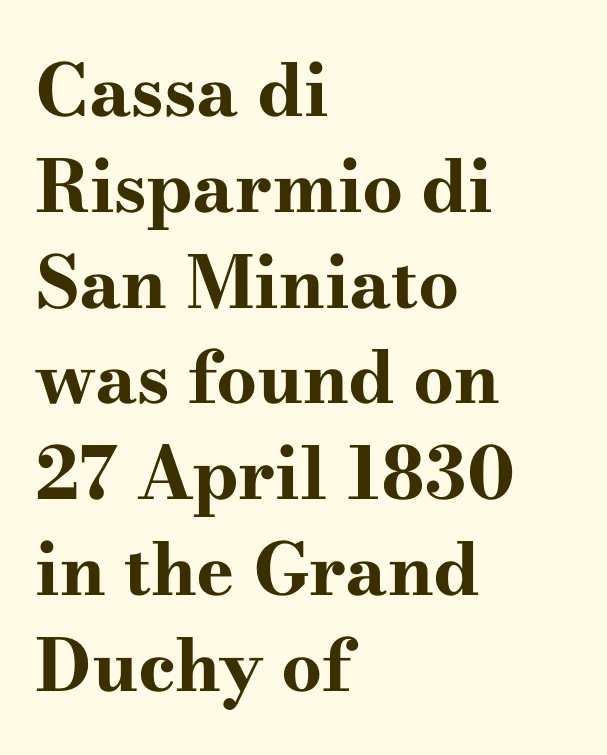
Q: Is the text bold? A: Yes.
Q: Is the text italic (slanted)? A: No, it is upright.
Q: Is the typeface a serif or a sans-serif typeface? A: Serif.
Q: Is the text underlined? A: No.
Q: How is the paragraph aligned? A: Left-aligned.
Q: Is the spacing between letters normal or unusually wide? A: Normal.
Q: Is the spacing between lines tight, normal or loose? A: Normal.
Q: Width (condensed, normal, or wide)? A: Wide.
Q: Stroke contrast? A: High.
Q: x-height? A: Small.
Q: Monospaced? A: No.
